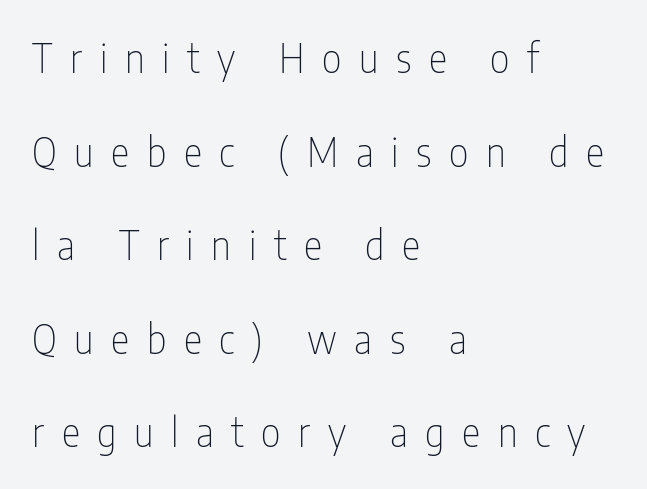
The axis of the letterforms is exactly vertical. To sum up the face: it is a sans, with no serifs. Note the varied advance widths — an 'i' is clearly narrower than an 'm'. Caption: expanded tracking, letters set apart. Bold? No — there's no thickening of the strokes. Baseline-to-baseline distance is far greater than the letter height.
